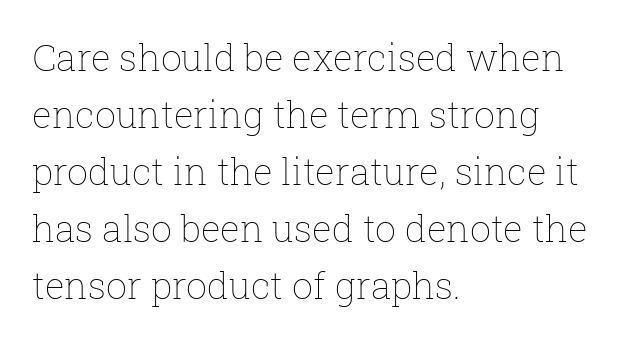
{"italic": "no", "bold": "no", "weight": "thin", "width": "normal", "stroke_contrast": "low", "x_height": "medium", "monospaced": "no", "underline": "no", "align": "left", "line_spacing": "normal", "line_spacing_ratio": 1.54, "letter_spacing": "normal", "letter_spacing_em": 0.0, "glyph_px": 37}
